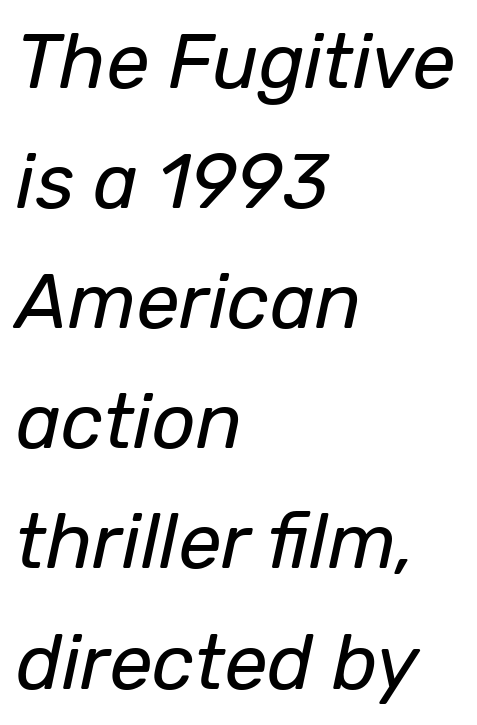
Q: Is the text bold? A: No.
Q: Is the text italic (slanted)? A: Yes, it leans right by about 12 degrees.
Q: Is the text underlined? A: No.
Q: How is the paragraph aligned? A: Left-aligned.
Q: Is the spacing between letters normal or unusually wide? A: Normal.
Q: Is the spacing between lines tight, normal or loose? A: Normal.
Q: Width (condensed, normal, or wide)? A: Normal.
Q: Stroke contrast? A: Low.
Q: x-height? A: Medium.
Q: Monospaced? A: No.
